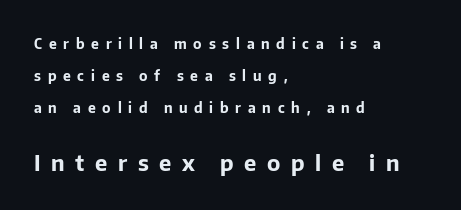
Q: Is the text bold? A: Yes.
Q: Is the text italic (slanted)? A: No, it is upright.
Q: Is the text underlined? A: No.
Q: How is the paragraph aligned? A: Left-aligned.
Q: Is the spacing between letters normal or unusually wide? A: Unusually wide.
Q: Is the spacing between lines tight, normal or loose? A: Loose.
Q: Which block of text is set in a larger size, the first (top) or the second (bottom)? A: The second (bottom) one.
